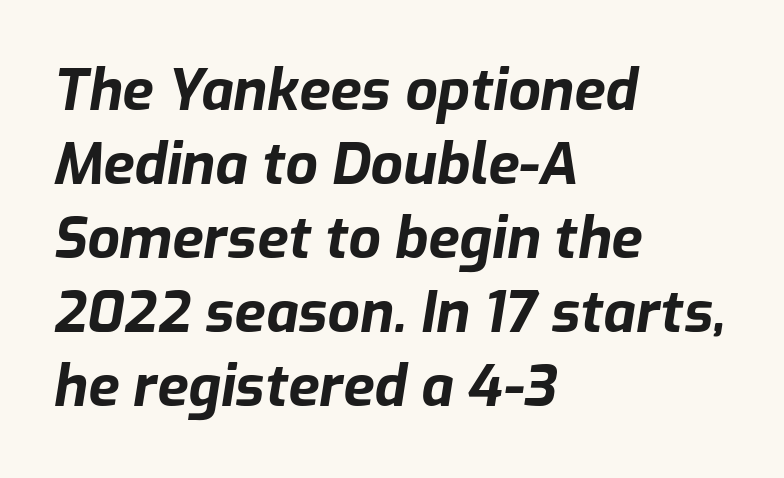
{"italic": "yes", "lean": "right", "slant_degrees": 9, "bold": "yes", "weight": "bold", "width": "normal", "stroke_contrast": "low", "x_height": "medium", "monospaced": "no", "underline": "no", "align": "left", "line_spacing": "normal", "line_spacing_ratio": 1.3, "letter_spacing": "normal", "letter_spacing_em": 0.0, "glyph_px": 57}
